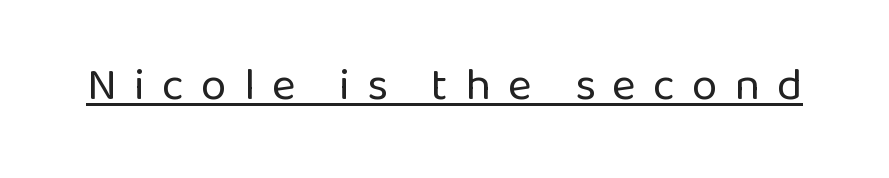
Italic: no, the glyphs are upright roman. Underline: present. The face used here is proportionally spaced, like ordinary book or web type. The rendering inserts visible extra space after every character.
